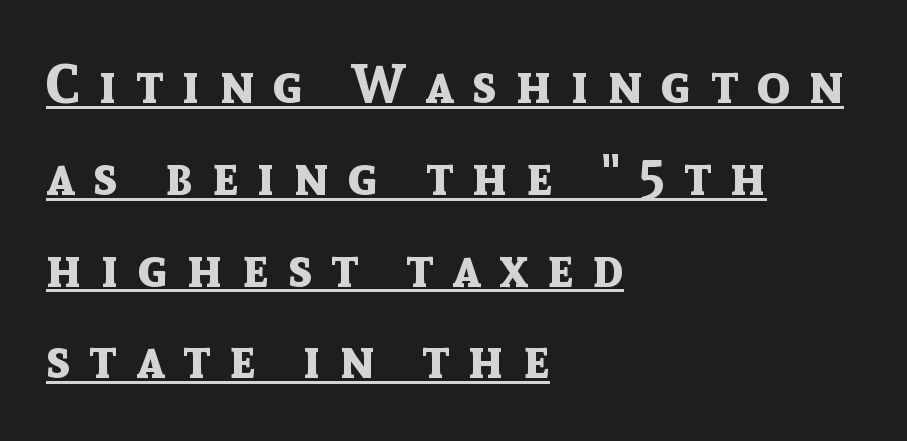
The image shows 54 px bold sans-serif type, upright; set left-aligned, normal line spacing (1.7x), unusually wide letter spacing (+0.35 em), underlined; a medium x-height.
